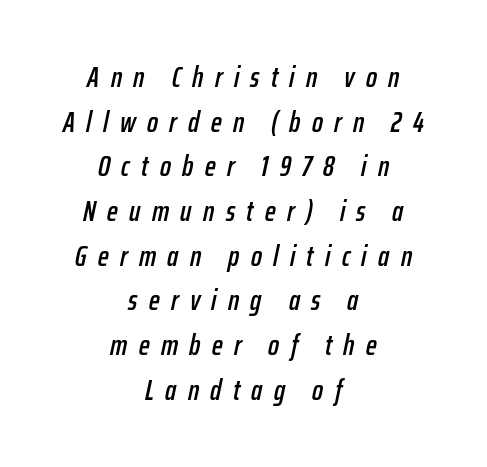
The image shows 29 px condensed type, italic (leaning right); set centered, normal line spacing (1.54x), unusually wide letter spacing (+0.39 em), not underlined; low stroke contrast and a medium x-height.
